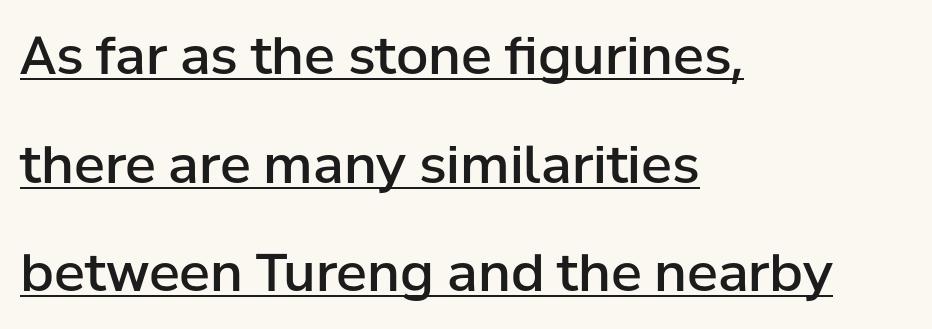
Q: Is the text bold? A: Semi-bold.
Q: Is the text italic (slanted)? A: No, it is upright.
Q: Is the typeface a serif or a sans-serif typeface? A: Sans-serif.
Q: Is the text underlined? A: Yes.
Q: How is the paragraph aligned? A: Left-aligned.
Q: Is the spacing between letters normal or unusually wide? A: Normal.
Q: Is the spacing between lines tight, normal or loose? A: Loose.
Q: Width (condensed, normal, or wide)? A: Normal.
Q: Stroke contrast? A: Low.
Q: x-height? A: Medium.
Q: Monospaced? A: No.
